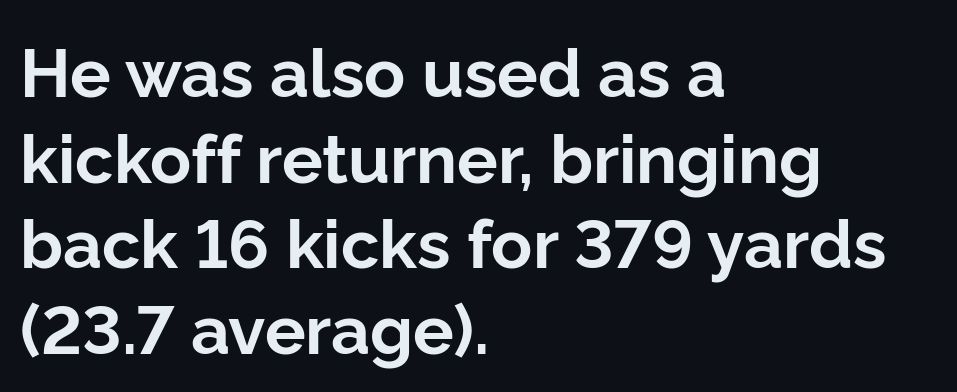
Look at the bottom of the vertical strokes: they stop flat, with no serifs. Typeset ragged right — the left edge is the straight one. Looks like regular typesetting: each glyph gets only the width it needs. Honestly, there is no underline to notice here at all. No extra tracking has been applied to these lines.
